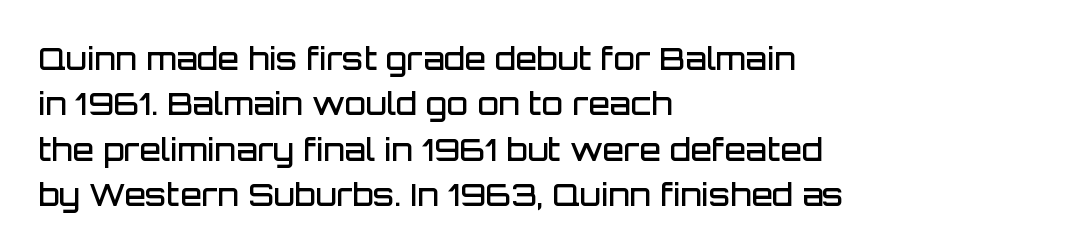
Compared with a centered layout, this one pins lines to the left instead. Beneath every word, the page is bare. Strokes here are thickened, but only to semibold level. I'd call this a sans setting — the letters go barefoot.
